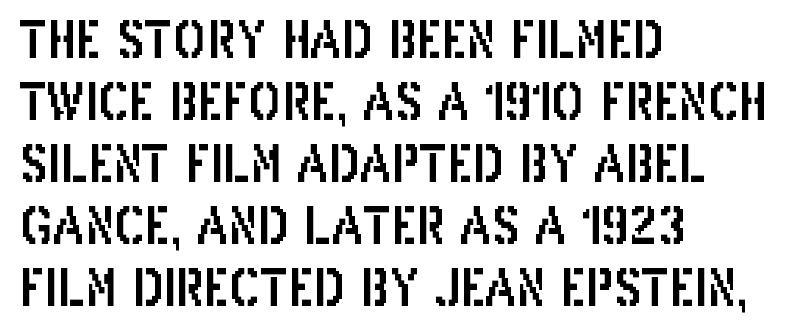
{"serif": "no", "italic": "no", "width": "condensed", "stroke_contrast": "low", "x_height": "large", "monospaced": "no", "underline": "no", "align": "left", "line_spacing_ratio": 1.24, "letter_spacing": "normal", "letter_spacing_em": 0.0, "glyph_px": 50}
